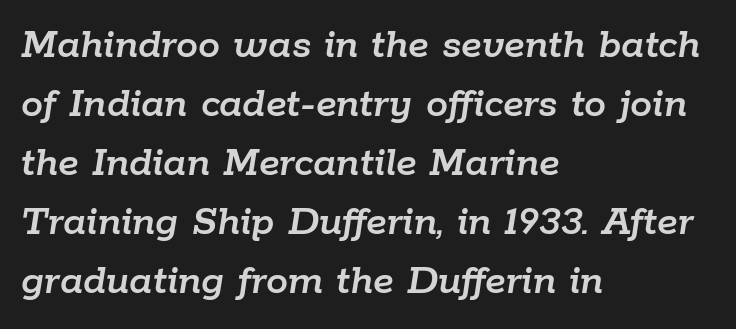
The whole block is typeset with a tilt. Do the characters align in a grid? No, the font is proportional. The rendering keeps characters at their native spacing. The space beneath each line is pristine and unruled.
